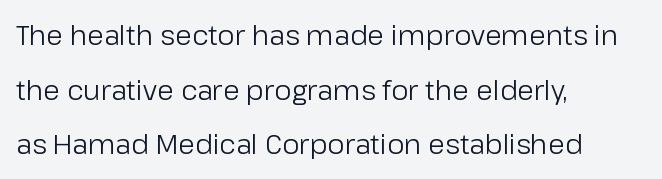
Characters remain perfectly vertical along every line. Think standard paragraph weight, or any step lighter than that. How would I describe the line gaps? Wide and relaxed. The compositor pushed each line to the left boundary. The letterforms sit shoulder to shoulder at normal distance. Type without underlining.
